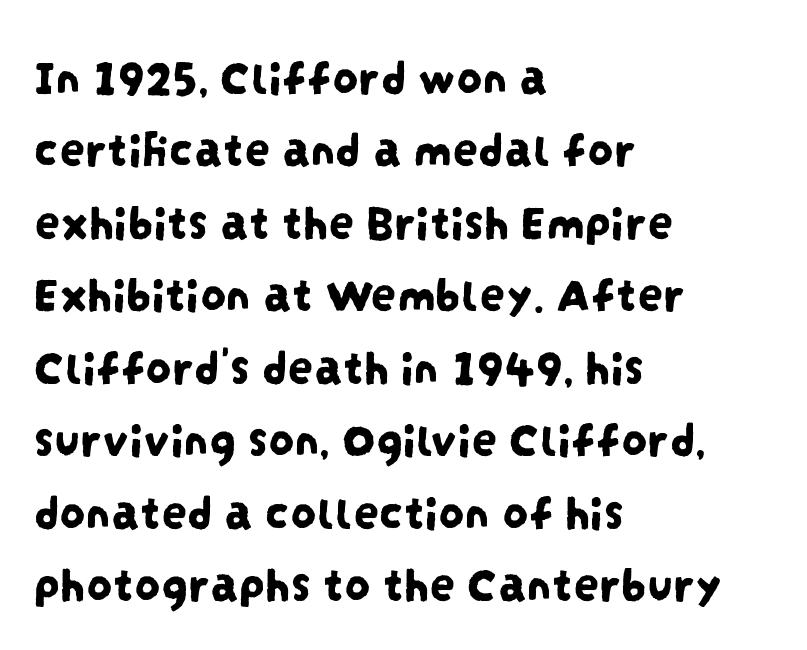
Proportional: the letters do not fall into vertical columns. The rag falls on the right side of this text block. The string is rendered with underlining switched off. The rendering shows plain stroke endings on the letterforms — a sans-serif design. What stands out about the letter spacing? Nothing — it is the standard amount. These lines sit exactly where default settings would place them.
